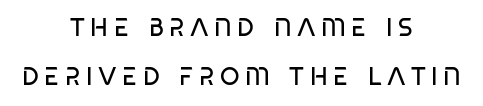
The image shows 25 px text type; set centered, loose line spacing (1.96x), unusually wide letter spacing (+0.22 em), not underlined.
